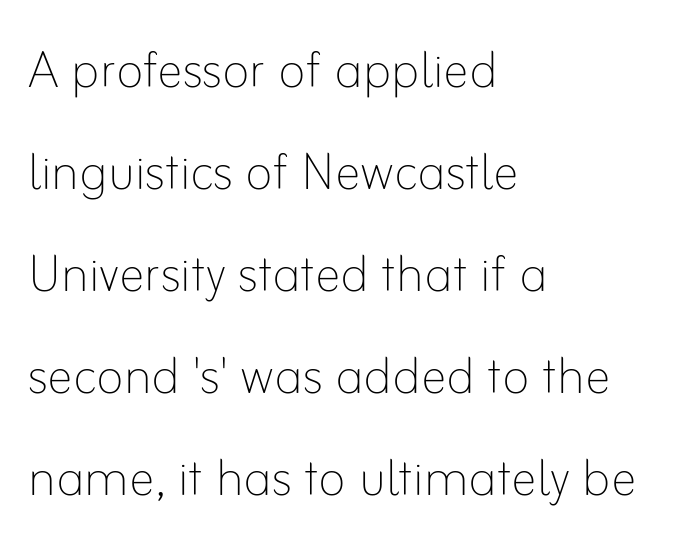
Q: Is the text bold? A: No.
Q: Is the text italic (slanted)? A: No, it is upright.
Q: Is the text underlined? A: No.
Q: How is the paragraph aligned? A: Left-aligned.
Q: Is the spacing between letters normal or unusually wide? A: Normal.
Q: Is the spacing between lines tight, normal or loose? A: Normal.
Q: Width (condensed, normal, or wide)? A: Normal.
Q: Stroke contrast? A: Low.
Q: x-height? A: Small.
Q: Monospaced? A: No.
